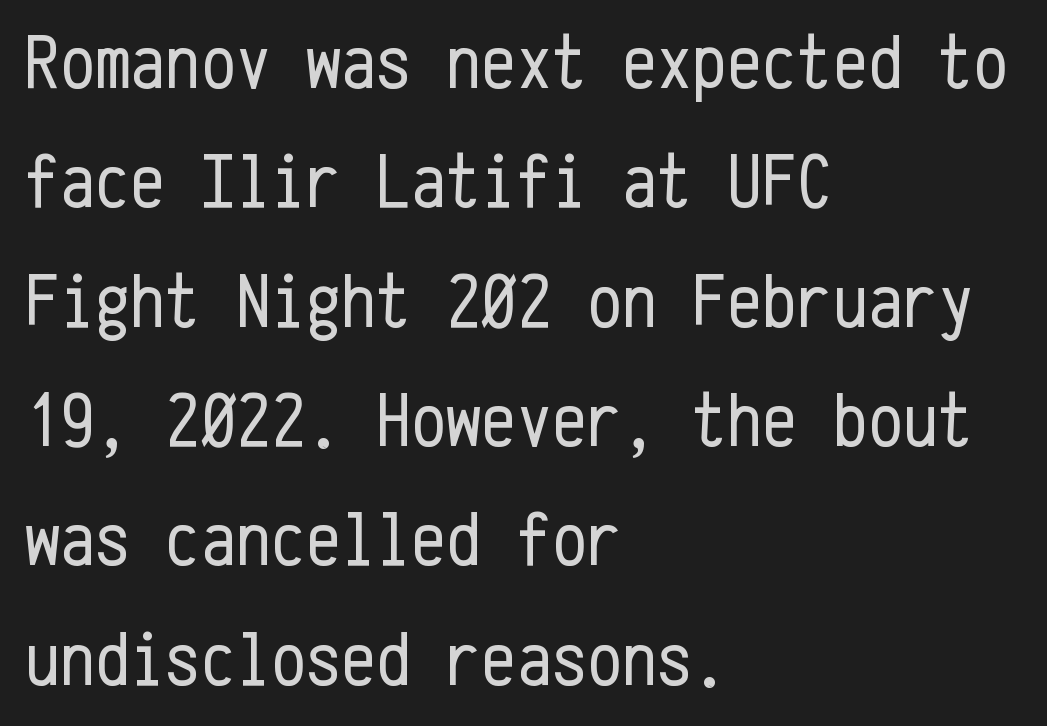
The passage is arranged the way most books set body copy — flush left. The typesetting does not lean heavy: it is not bold. Is the letter spacing exaggerated? No — it looks like the ordinary default. Has an underline been added? It has not. Normally led — the rows are evenly, conventionally spaced. This sample uses an upright cut, with every glyph sitting square on the baseline.
